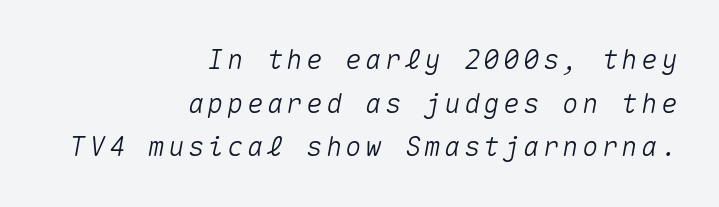
Q: Is the text italic (slanted)? A: Yes, it leans right by about 10 degrees.
Q: Is the text underlined? A: No.
Q: How is the paragraph aligned? A: Right-aligned.
Q: Is the spacing between lines tight, normal or loose? A: Normal.
